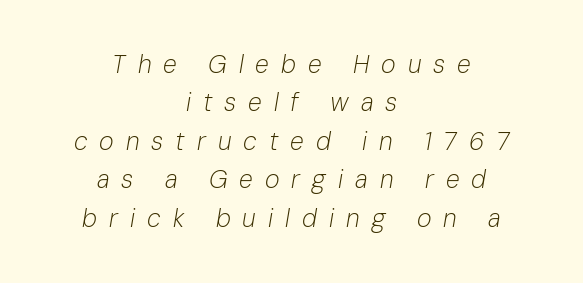
{"italic": "yes", "lean": "right", "slant_degrees": 10, "bold": "no", "underline": "no", "align": "center", "line_spacing": "normal", "line_spacing_ratio": 1.54, "letter_spacing": "wide", "letter_spacing_em": 0.48, "glyph_px": 25}
